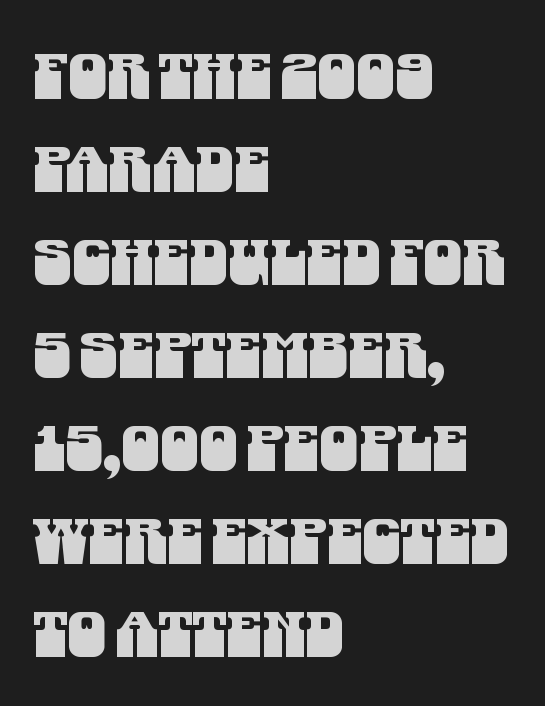
{"serif": "no", "width": "condensed", "stroke_contrast": "medium", "x_height": "large", "monospaced": "no", "underline": "no", "align": "left", "line_spacing": "normal", "line_spacing_ratio": 1.5, "letter_spacing": "normal", "letter_spacing_em": 0.0, "glyph_px": 62}
